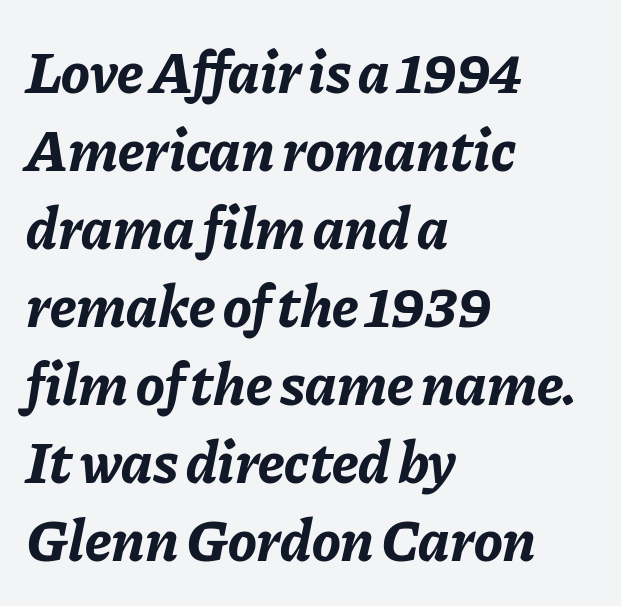
The image shows 60 px bold type, italic (leaning right); set left-aligned, normal line spacing (1.3x), normal letter spacing, not underlined; low stroke contrast and a medium x-height.
